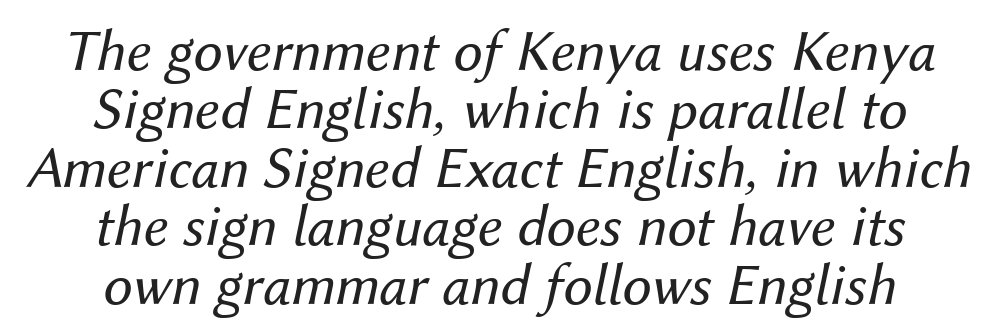
The image shows 59 px regular-weight type, italic (leaning right); set centered, tight line spacing (0.99x), normal letter spacing, not underlined; medium stroke contrast and a medium x-height.
